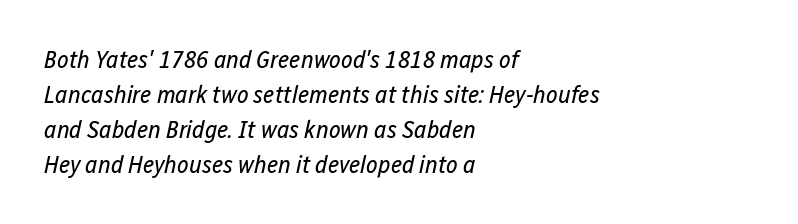
The image shows 25 px text type, italic (leaning right); set left-aligned, normal line spacing (1.4x), normal letter spacing, not underlined.
